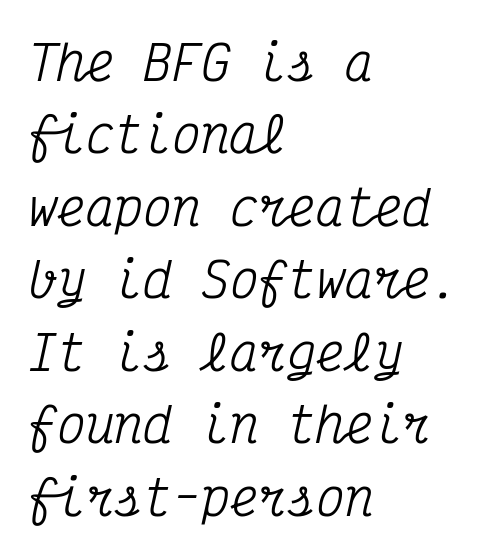
Q: Is the text italic (slanted)? A: Yes, it leans right by about 12 degrees.
Q: Is the typeface a serif or a sans-serif typeface? A: Serif.
Q: Is the text underlined? A: No.
Q: How is the paragraph aligned? A: Left-aligned.
Q: Is the spacing between letters normal or unusually wide? A: Normal.
Q: Is the spacing between lines tight, normal or loose? A: Normal.
Q: Width (condensed, normal, or wide)? A: Condensed.
Q: Stroke contrast? A: Medium.
Q: x-height? A: Medium.
Q: Monospaced? A: Yes.
